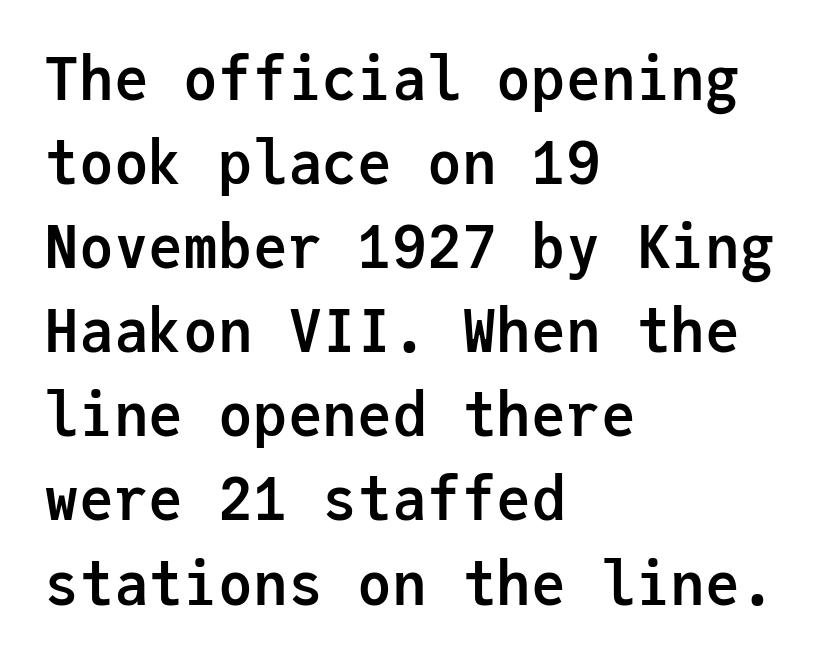
Q: Is the text bold? A: Yes.
Q: Is the text italic (slanted)? A: No, it is upright.
Q: Is the typeface a serif or a sans-serif typeface? A: Sans-serif.
Q: Is the text underlined? A: No.
Q: How is the paragraph aligned? A: Left-aligned.
Q: Is the spacing between letters normal or unusually wide? A: Normal.
Q: Is the spacing between lines tight, normal or loose? A: Normal.
Q: Width (condensed, normal, or wide)? A: Normal.
Q: Stroke contrast? A: Low.
Q: x-height? A: Medium.
Q: Monospaced? A: Yes.
